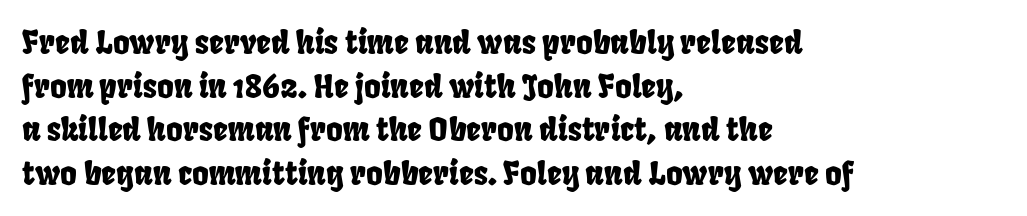
Q: Is the typeface a serif or a sans-serif typeface? A: Sans-serif.
Q: Is the text underlined? A: No.
Q: How is the paragraph aligned? A: Left-aligned.
Q: Is the spacing between letters normal or unusually wide? A: Normal.
Q: Is the spacing between lines tight, normal or loose? A: Normal.
Q: Width (condensed, normal, or wide)? A: Condensed.
Q: Stroke contrast? A: Low.
Q: x-height? A: Large.
Q: Monospaced? A: No.
